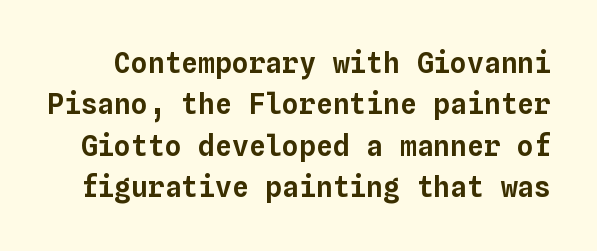
Do the characters align in a grid? Yes, the font is monospaced. Whoever set this chose a conventional vertical rhythm. Plain, unruled lines of type. The axis of the letterforms is exactly vertical. Caption: standard tracking, unaltered.
